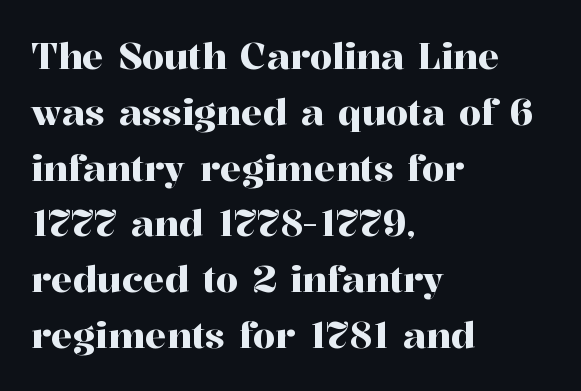
You could not count columns in this text — the font is proportionally spaced. The foot of each line stays bare and open. The lines are quadded left. Summary of vertical rhythm: regular, with standard interline spacing. The letters carry serifs — small finishing strokes at the ends of their stems.
